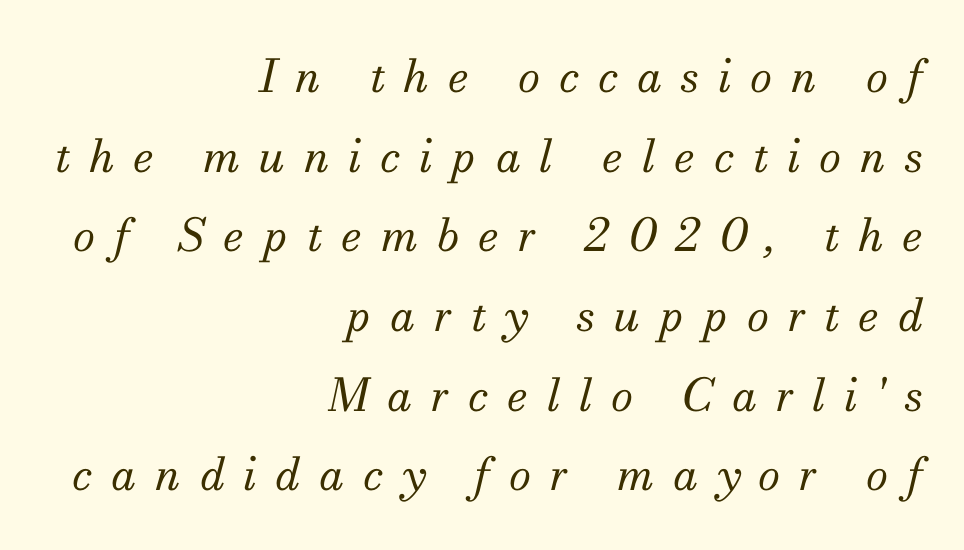
Q: Is the text bold? A: No.
Q: Is the text italic (slanted)? A: Yes, it leans right by about 13 degrees.
Q: Is the typeface a serif or a sans-serif typeface? A: Serif.
Q: Is the text underlined? A: No.
Q: How is the paragraph aligned? A: Right-aligned.
Q: Is the spacing between letters normal or unusually wide? A: Unusually wide.
Q: Width (condensed, normal, or wide)? A: Normal.
Q: Stroke contrast? A: Medium.
Q: x-height? A: Small.
Q: Monospaced? A: No.
